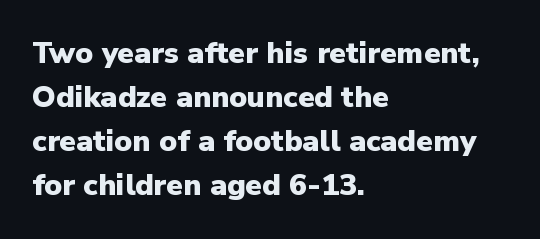
You could call the tracking neutral — neither tight nor loose. Every letter is thick-stroked: bold, no question. A typesetter would label this face a sans. What's the leading like? Ordinary, nothing unusual. This sample has the flowing, uneven cadence of proportional lettering.
